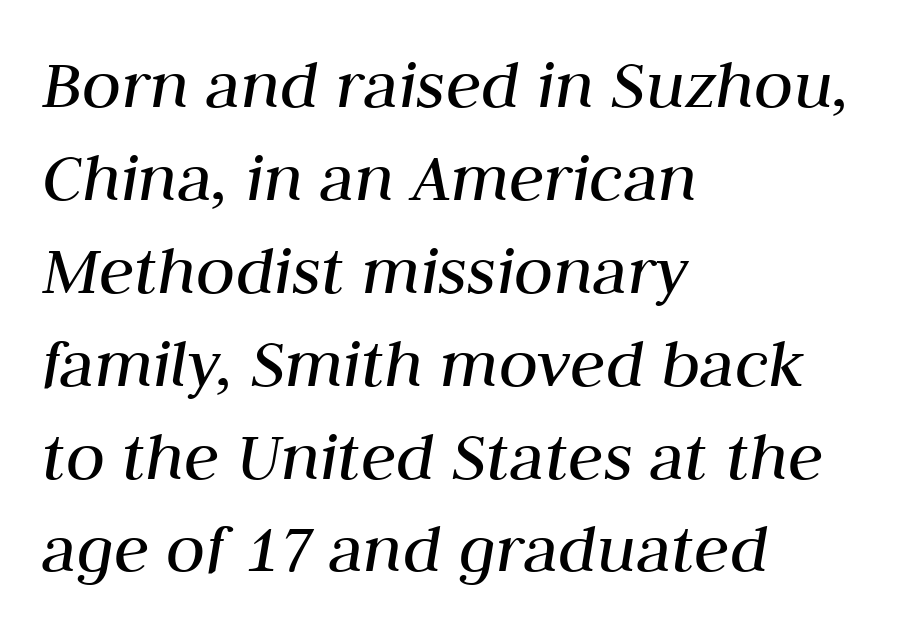
{"italic": "yes", "lean": "right", "slant_degrees": 10, "bold": "no", "weight": "regular", "width": "normal", "stroke_contrast": "medium", "x_height": "medium", "monospaced": "no", "underline": "no", "align": "left", "line_spacing": "normal", "line_spacing_ratio": 1.29, "letter_spacing": "normal", "letter_spacing_em": 0.0, "glyph_px": 72}
